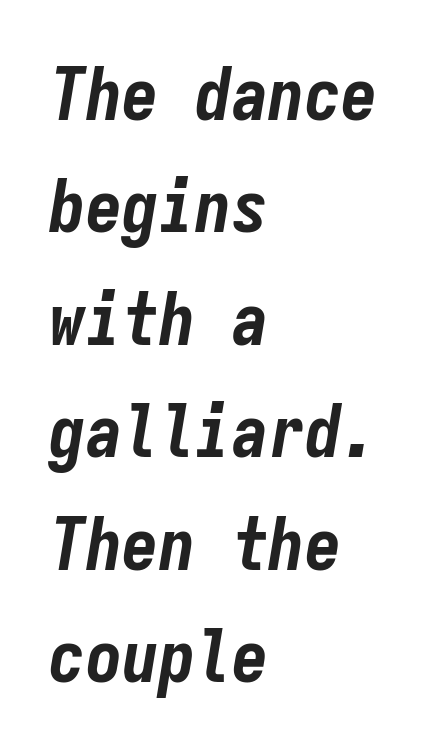
{"italic": "yes", "lean": "right", "slant_degrees": 9, "bold": "yes", "weight": "bold", "width": "condensed", "stroke_contrast": "low", "x_height": "medium", "monospaced": "yes", "underline": "no", "align": "left", "line_spacing": "normal", "line_spacing_ratio": 1.54, "letter_spacing": "normal", "letter_spacing_em": 0.0, "glyph_px": 73}
